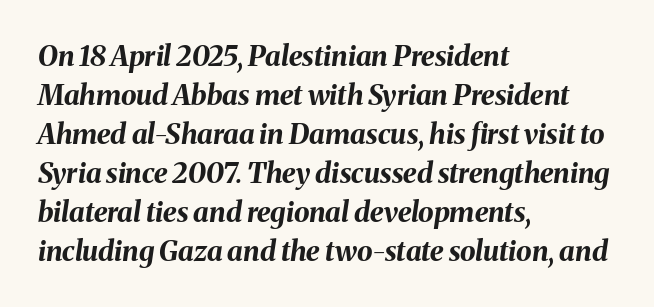
The image shows 28 px bold type, italic (leaning right); set left-aligned, normal line spacing (1.39x), normal letter spacing, not underlined; medium stroke contrast and a medium x-height.
